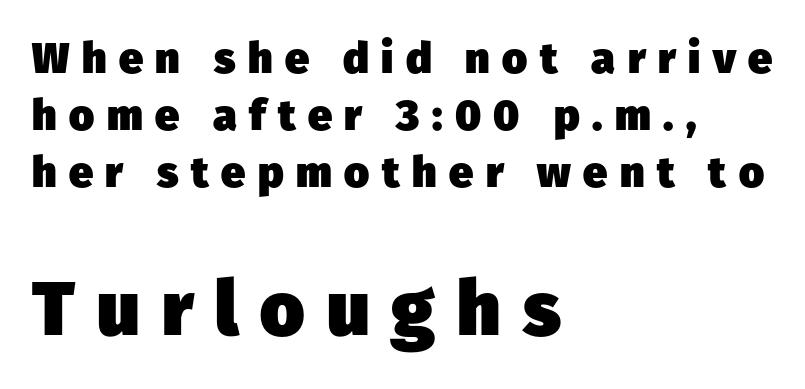
{"serif": "no", "bold": "yes", "weight": "heavy", "width": "normal", "stroke_contrast": "low", "x_height": "medium", "monospaced": "no", "underline": "no", "align": "left", "line_spacing": "normal", "line_spacing_ratio": 1.32, "letter_spacing": "wide", "letter_spacing_em": 0.29, "larger_block": "second", "size_ratio": 1.77, "glyph_px": 76}
